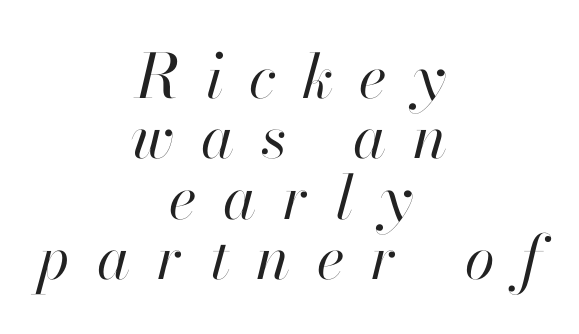
Q: Is the text bold? A: No.
Q: Is the text italic (slanted)? A: Yes, it leans right by about 13 degrees.
Q: Is the text underlined? A: No.
Q: How is the paragraph aligned? A: Centered.
Q: Is the spacing between letters normal or unusually wide? A: Unusually wide.
Q: Is the spacing between lines tight, normal or loose? A: Tight.
Q: Width (condensed, normal, or wide)? A: Normal.
Q: Stroke contrast? A: High.
Q: x-height? A: Small.
Q: Monospaced? A: No.
